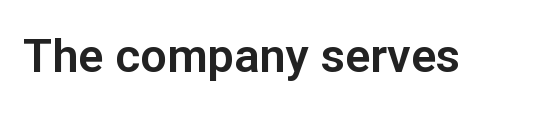
The image shows 47 px sans-serif type, upright; set normal letter spacing, not underlined; low stroke contrast and a medium x-height.
